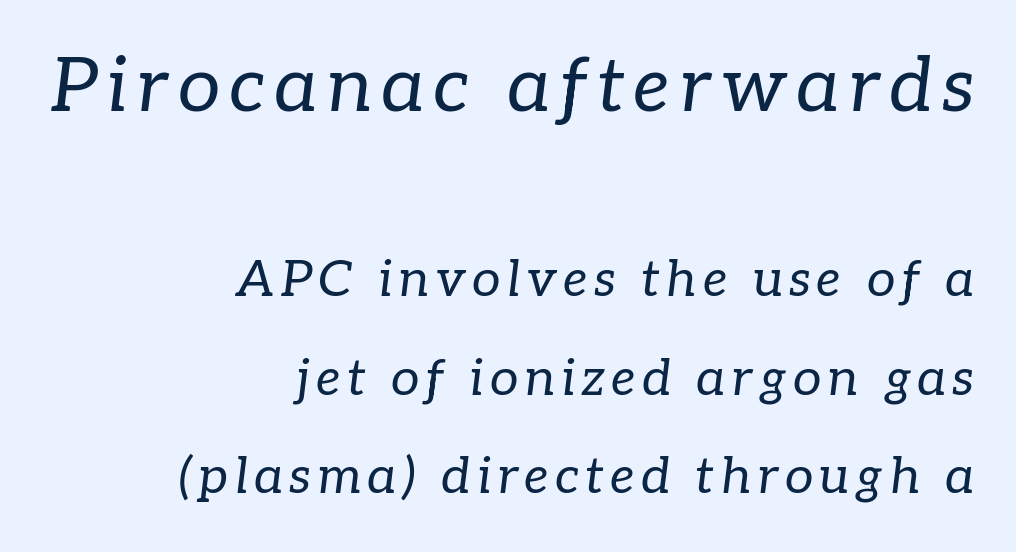
Reading top to bottom, the characters get smaller at the block break. The strokes carry an ordinary text weight at most. Rendered with sloped, italic letterforms. Successive baselines arrive slowly, with a big drop between each. Font category for this specimen: serif. The paragraph shown leans on its right margin.
